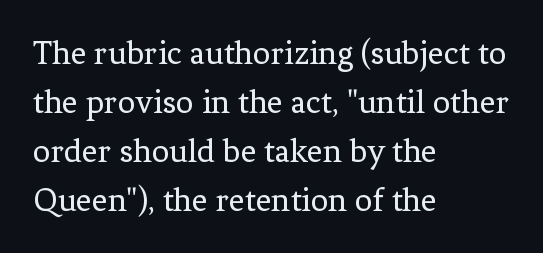
The image shows 35 px regular-weight serif type, upright; set left-aligned, normal line spacing (1.4x), normal letter spacing, not underlined; low stroke contrast and a medium x-height.
